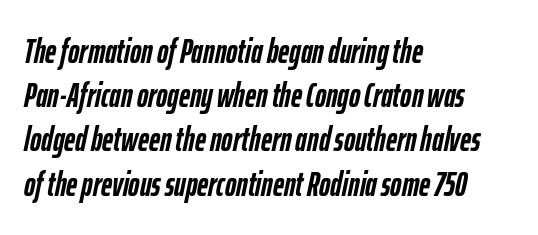
This sample uses an oblique cut, with every glyph tilted off the vertical. A typesetter would call this proportional, since set widths differ per character. Horizontal bands of white between lines are of average thickness. Honestly, there is no underline to notice here at all. Heft: maximum for text — a bold. Casual observation: everything's shoved over to the left.
